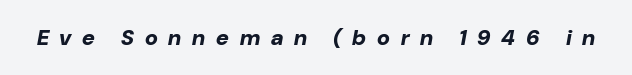
These lines were composed using italics. Anything drawn beneath the words? Only blank space. The rendering inserts visible extra space after every character. Chunky letters — that's bold for sure.
